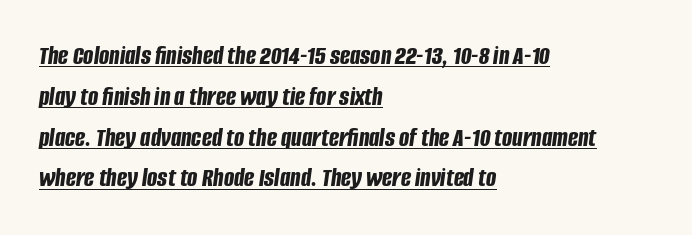
Q: Is the text bold? A: Yes.
Q: Is the text italic (slanted)? A: Yes, it leans right by about 8 degrees.
Q: Is the text underlined? A: Yes.
Q: How is the paragraph aligned? A: Left-aligned.
Q: Is the spacing between letters normal or unusually wide? A: Normal.
Q: Is the spacing between lines tight, normal or loose? A: Normal.
